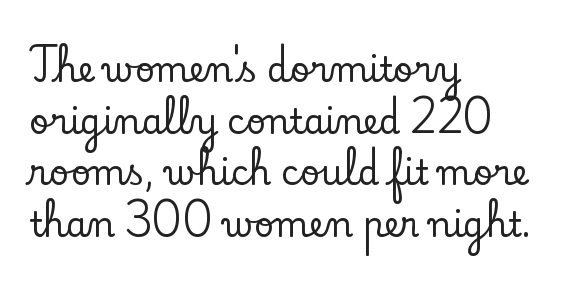
Stroke terminals: seriffed. Is the block centered? No — it sits flush against the left margin. Here the designer chose a conventional face with non-uniform glyph widths. If you drew a line through each stem, it would be perfectly vertical.
